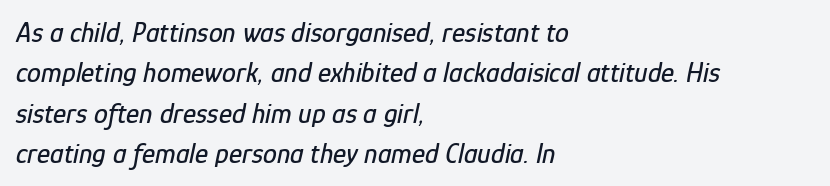
Q: Is the text italic (slanted)? A: Yes, it leans right by about 12 degrees.
Q: Is the text underlined? A: No.
Q: How is the paragraph aligned? A: Left-aligned.
Q: Is the spacing between letters normal or unusually wide? A: Normal.
Q: Is the spacing between lines tight, normal or loose? A: Normal.
Q: Width (condensed, normal, or wide)? A: Condensed.
Q: Stroke contrast? A: Low.
Q: x-height? A: Medium.
Q: Monospaced? A: No.
